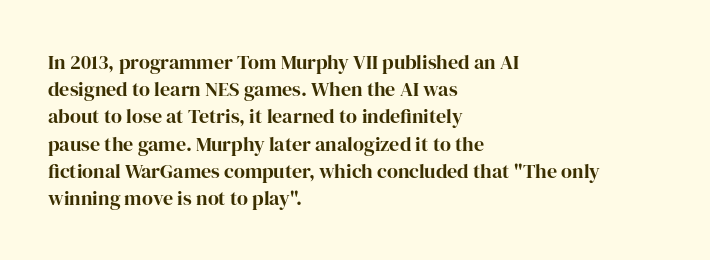
Q: Is the text italic (slanted)? A: No, it is upright.
Q: Is the text underlined? A: No.
Q: How is the paragraph aligned? A: Left-aligned.
Q: Is the spacing between letters normal or unusually wide? A: Normal.
Q: Is the spacing between lines tight, normal or loose? A: Normal.
